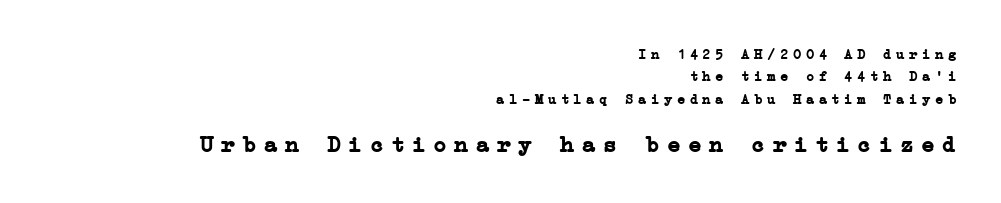
{"italic": "no", "bold": "yes", "underline": "no", "align": "right", "line_spacing": "normal", "line_spacing_ratio": 1.59, "letter_spacing": "wide", "letter_spacing_em": 0.32, "larger_block": "second", "size_ratio": 1.64, "glyph_px": 23}
